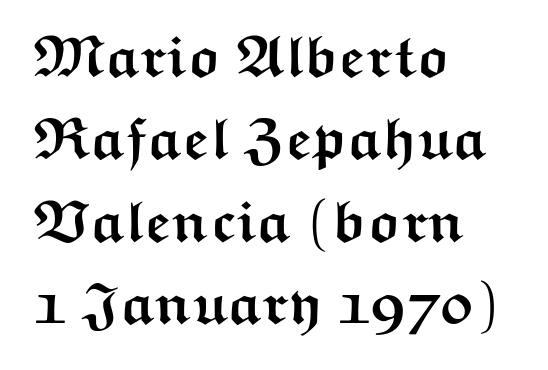
The area under the type is left untouched. The letters stand straight up with perfectly vertical stems. This is heavy type, rendered in bold. The line texture is even and compact thanks to regular tracking. A classic flush-left, rag-right setting is used for this passage. The passage shown is typeset with a sans-serif family.
